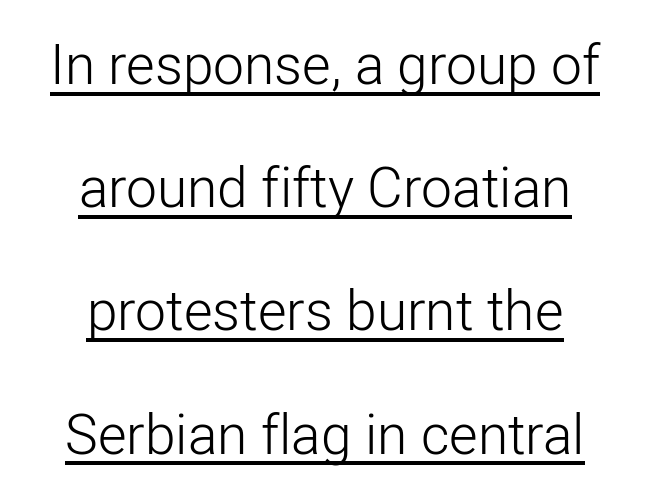
Q: Is the text bold? A: No.
Q: Is the text italic (slanted)? A: No, it is upright.
Q: Is the typeface a serif or a sans-serif typeface? A: Sans-serif.
Q: Is the text underlined? A: Yes.
Q: How is the paragraph aligned? A: Centered.
Q: Is the spacing between letters normal or unusually wide? A: Normal.
Q: Is the spacing between lines tight, normal or loose? A: Loose.
Q: Width (condensed, normal, or wide)? A: Normal.
Q: Stroke contrast? A: Low.
Q: x-height? A: Medium.
Q: Monospaced? A: No.
